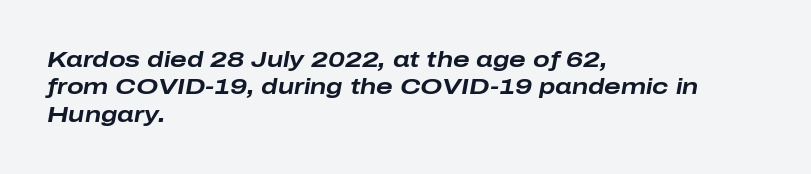
{"italic": "yes", "lean": "right", "slant_degrees": 10, "bold": "yes", "underline": "no", "align": "left", "line_spacing_ratio": 1.24, "letter_spacing": "normal", "letter_spacing_em": 0.0, "glyph_px": 22}
